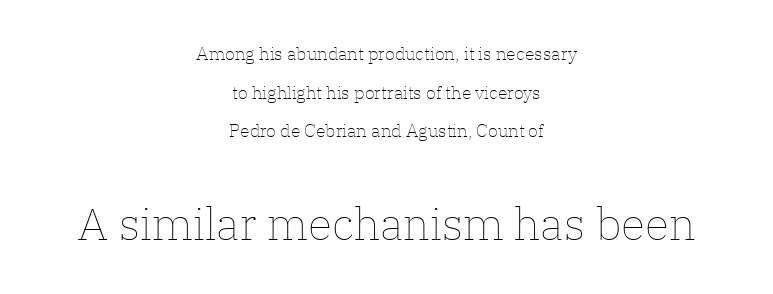
Q: Is the text bold? A: No.
Q: Is the text italic (slanted)? A: No, it is upright.
Q: Is the text underlined? A: No.
Q: How is the paragraph aligned? A: Centered.
Q: Is the spacing between letters normal or unusually wide? A: Normal.
Q: Is the spacing between lines tight, normal or loose? A: Loose.
Q: Which block of text is set in a larger size, the first (top) or the second (bottom)? A: The second (bottom) one.
Q: Width (condensed, normal, or wide)? A: Normal.
Q: Stroke contrast? A: Low.
Q: x-height? A: Medium.
Q: Monospaced? A: No.
